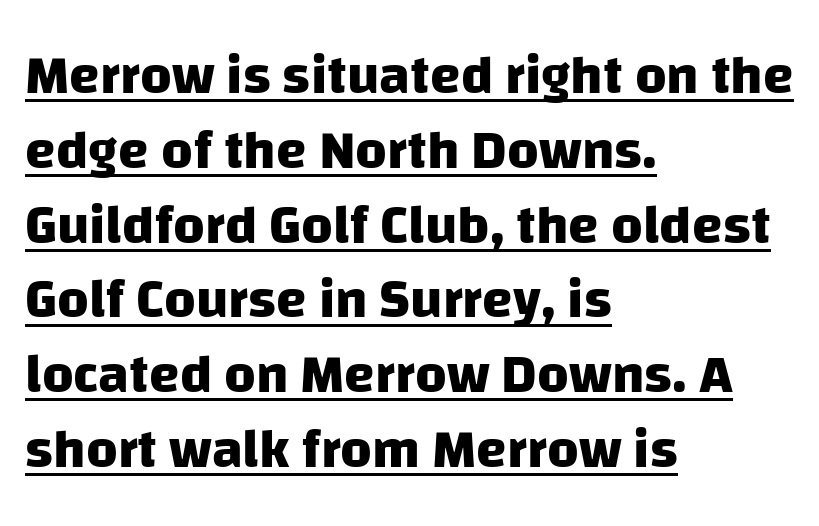
{"serif": "no", "bold": "yes", "weight": "heavy", "width": "normal", "stroke_contrast": "low", "x_height": "large", "monospaced": "no", "underline": "yes", "align": "left", "line_spacing": "normal", "line_spacing_ratio": 1.36, "letter_spacing": "normal", "letter_spacing_em": 0.0, "glyph_px": 55}
